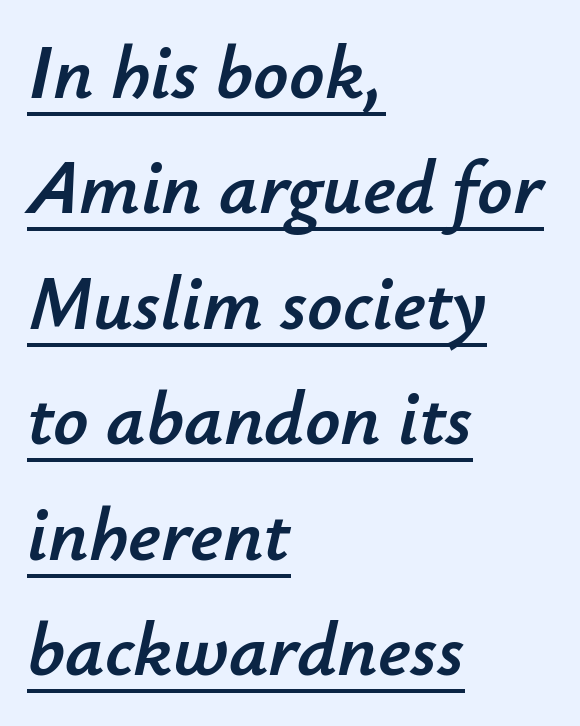
The image shows 77 px text type, italic (leaning right); set left-aligned, normal line spacing (1.5x), normal letter spacing, underlined; low stroke contrast and a small x-height.
